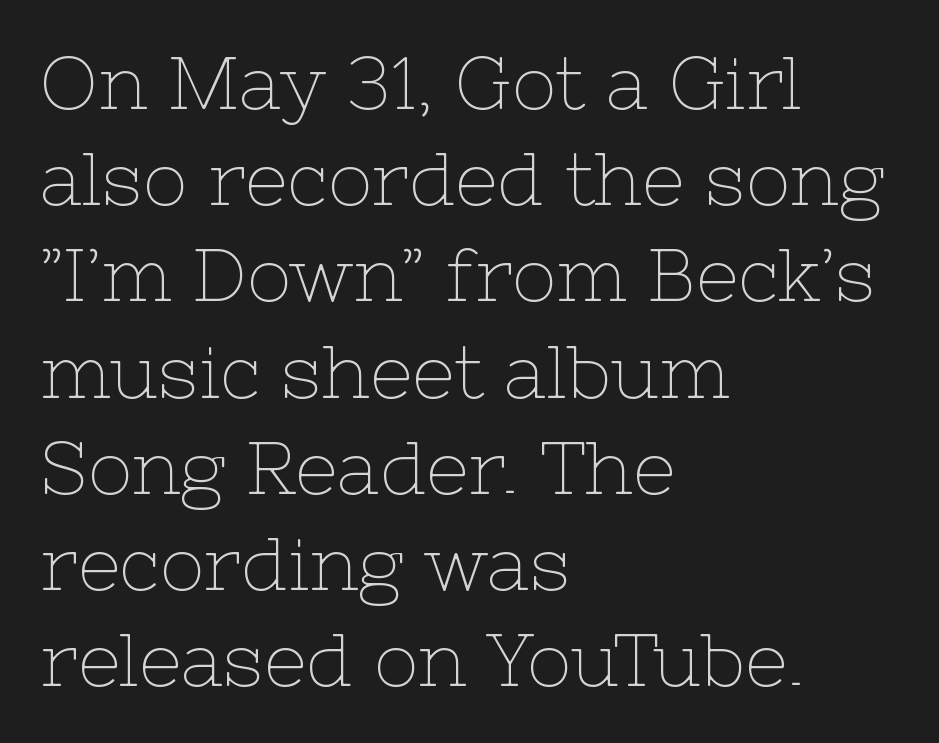
{"serif": "yes", "italic": "no", "bold": "no", "weight": "thin", "width": "normal", "stroke_contrast": "low", "x_height": "medium", "monospaced": "no", "underline": "no", "align": "left", "line_spacing": "normal", "line_spacing_ratio": 1.3, "letter_spacing": "normal", "letter_spacing_em": 0.0, "glyph_px": 74}
